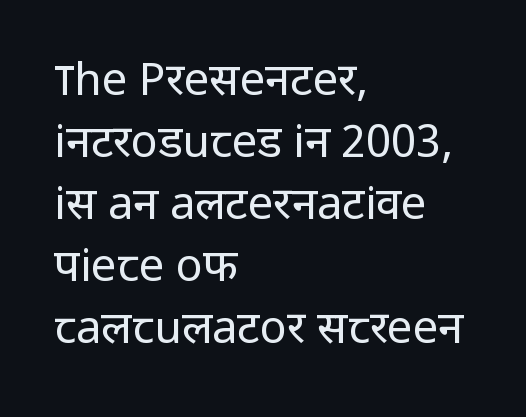
{"serif": "no", "italic": "no", "bold": "no", "weight": "regular", "width": "normal", "stroke_contrast": "low", "x_height": "medium", "monospaced": "no", "underline": "no", "align": "left", "line_spacing": "normal", "line_spacing_ratio": 1.38, "letter_spacing": "normal", "letter_spacing_em": 0.0, "glyph_px": 45}
